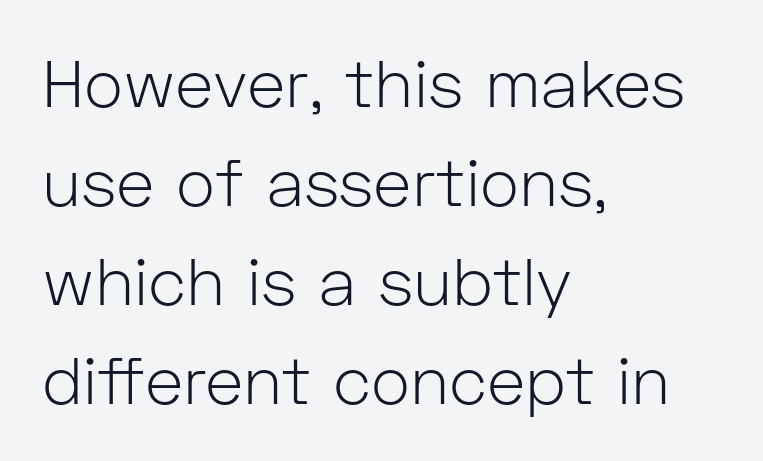
Spacing verdict: proportional, widths tailored to each character. If you drew a line through each stem, it would be perfectly vertical. Unlike a traditional serif, this face leaves its strokes unadorned. Students, note that the glyphs here touch the page at normal intervals.
